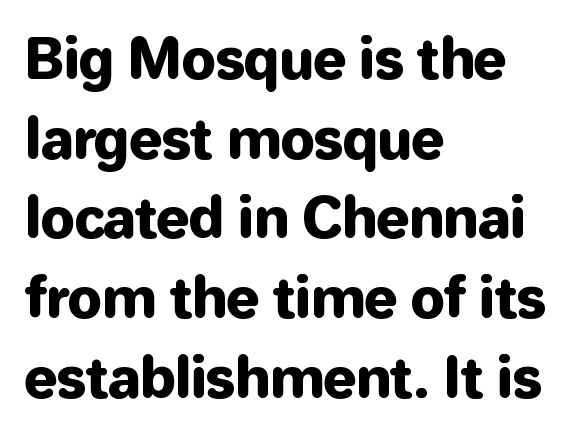
{"serif": "no", "italic": "no", "width": "normal", "stroke_contrast": "low", "x_height": "medium", "monospaced": "no", "underline": "no", "align": "left", "line_spacing": "normal", "line_spacing_ratio": 1.45, "letter_spacing": "normal", "letter_spacing_em": 0.0, "glyph_px": 55}
